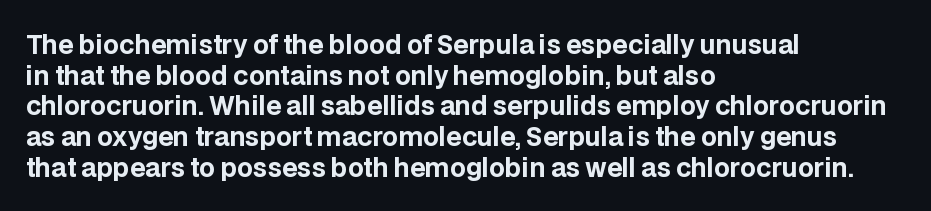
In CSS terms this would be text-align: left. Anything drawn beneath the words? Only blank space. Posture: upright roman. As a designer I'd log this as weight 700, bold.
